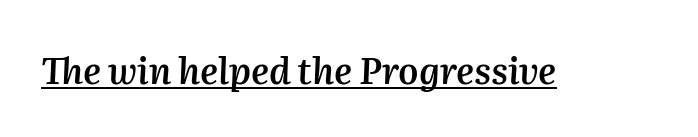
{"italic": "yes", "lean": "right", "slant_degrees": 2, "bold": "semi", "weight": "semibold", "width": "normal", "stroke_contrast": "medium", "x_height": "medium", "monospaced": "no", "underline": "yes", "letter_spacing": "normal", "letter_spacing_em": 0.0, "glyph_px": 36}
